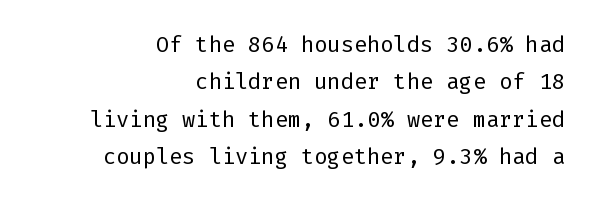
Q: Is the text bold? A: No.
Q: Is the text italic (slanted)? A: No, it is upright.
Q: Is the text underlined? A: No.
Q: How is the paragraph aligned? A: Right-aligned.
Q: Is the spacing between letters normal or unusually wide? A: Normal.
Q: Is the spacing between lines tight, normal or loose? A: Normal.
